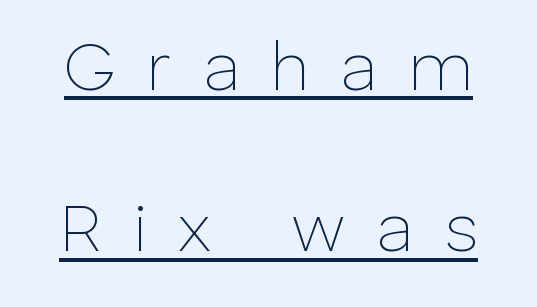
The image shows 68 px thin sans-serif type, upright; set loose line spacing (2.37x), unusually wide letter spacing (+0.45 em), underlined; low stroke contrast and a medium x-height.
